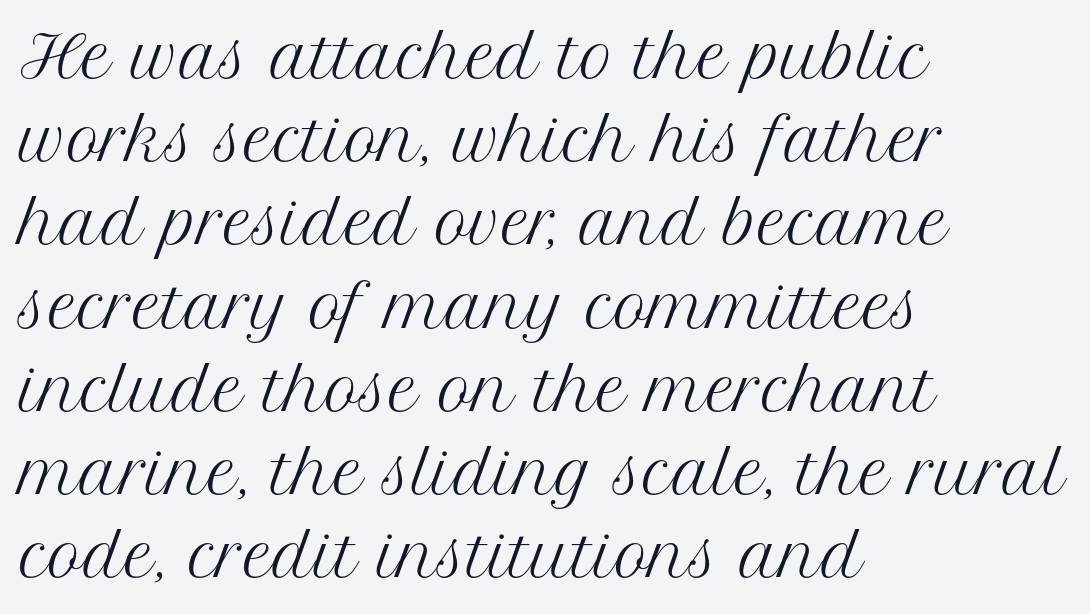
The rows are spaced the way most documents space them. Is this a fixed-width face? No — the glyphs have proportional, varying widths. Compared with typical body copy, the letter spacing here is the same. Typographically, this falls in the serif category. Line beginnings align vertically; line endings do not.
